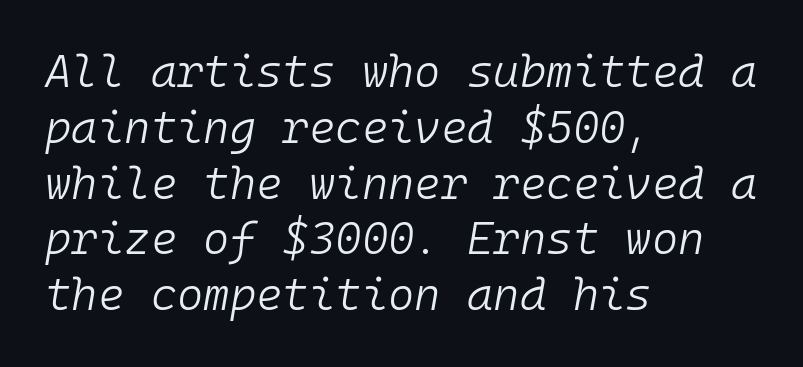
{"italic": "yes", "lean": "right", "slant_degrees": 10, "bold": "no", "weight": "light", "width": "normal", "stroke_contrast": "low", "x_height": "medium", "monospaced": "yes", "underline": "no", "align": "left", "line_spacing_ratio": 1.24, "letter_spacing": "normal", "letter_spacing_em": 0.0, "glyph_px": 45}
